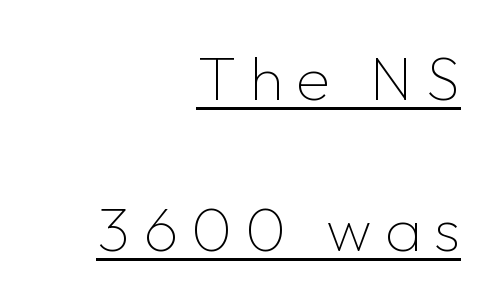
{"serif": "no", "italic": "no", "bold": "no", "weight": "thin", "width": "normal", "stroke_contrast": "low", "x_height": "medium", "monospaced": "no", "underline": "yes", "align": "right", "line_spacing": "loose", "line_spacing_ratio": 2.44, "letter_spacing": "wide", "letter_spacing_em": 0.21, "glyph_px": 62}
